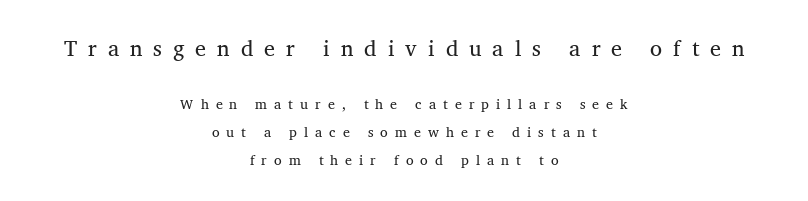
The image shows 22 px text type; set centered, loose line spacing (2.0x), unusually wide letter spacing (+0.5 em), not underlined; the first (top) block is 1.57x larger.
